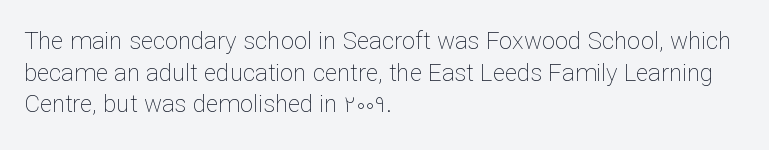
The image shows 24 px text type, upright; set left-aligned, normal line spacing (1.32x), normal letter spacing, not underlined.
